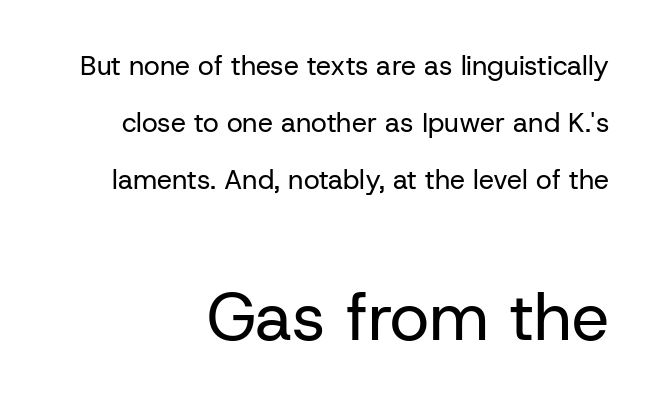
Summary of vertical rhythm: relaxed, with wide interline spacing. Visually the block forms a straight wall on the right and a jagged coastline on the left. Nothing heavy about these letters — not bold at all. The letters advance in unequal steps, a hallmark of proportional type. Default kerning and tracking; the words read as compact shapes.
